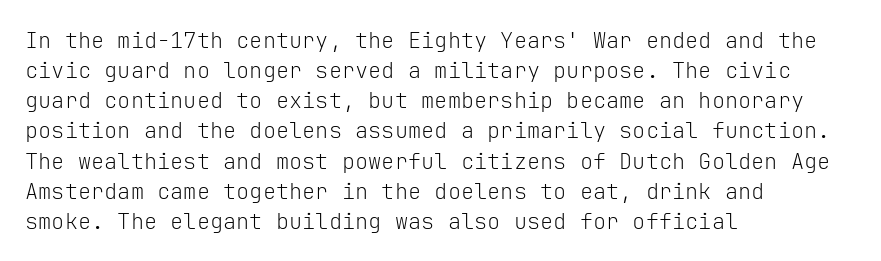
{"italic": "no", "bold": "no", "underline": "no", "align": "left", "line_spacing": "normal", "line_spacing_ratio": 1.37, "letter_spacing": "normal", "letter_spacing_em": 0.0, "glyph_px": 22}
